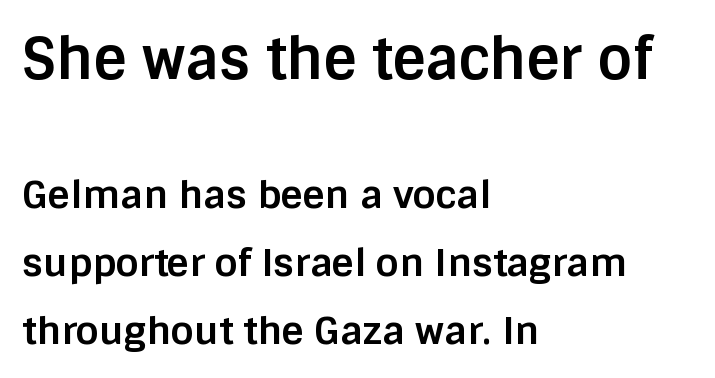
In terms of weight, the rendering is a true, heavy bold. Do the letters lean? They stand straight. Rule under the text: the space is simply empty. Short and long lines alike share a common starting point at left.
